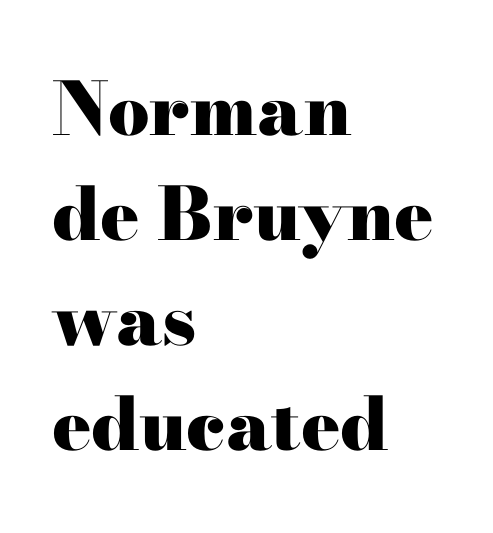
The paragraph has a hard left edge and a soft right edge. Pretty heavy lettering here — definitely bold. Is this a sans? No — the strokes have serifs. This is the regular roman posture of the typeface. Quick note: underline off.
